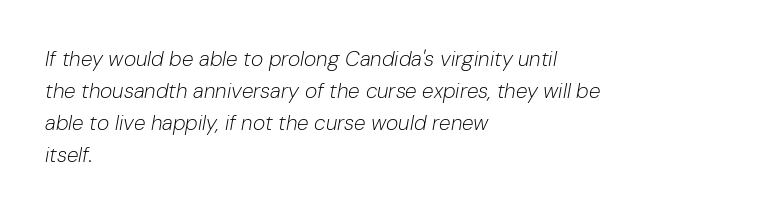
Q: Is the text bold? A: No.
Q: Is the text italic (slanted)? A: Yes, it leans right by about 10 degrees.
Q: Is the text underlined? A: No.
Q: How is the paragraph aligned? A: Left-aligned.
Q: Is the spacing between letters normal or unusually wide? A: Normal.
Q: Is the spacing between lines tight, normal or loose? A: Normal.
